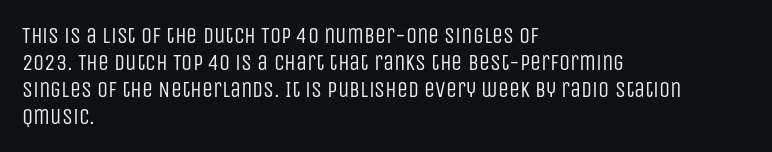
Honestly, the letter spacing is just normal — you wouldn't notice it. A student would call this left alignment; a typographer would say flush left, rag right. The font sits on the lighter half of the weight spectrum, regular included. Just letters on the line, the space beneath them empty.
